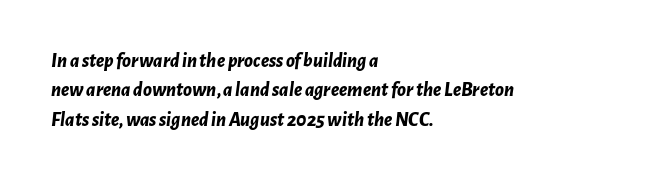
{"italic": "yes", "lean": "right", "slant_degrees": 7, "bold": "yes", "underline": "no", "align": "left", "line_spacing": "normal", "line_spacing_ratio": 1.47, "letter_spacing": "normal", "letter_spacing_em": 0.0, "glyph_px": 20}
